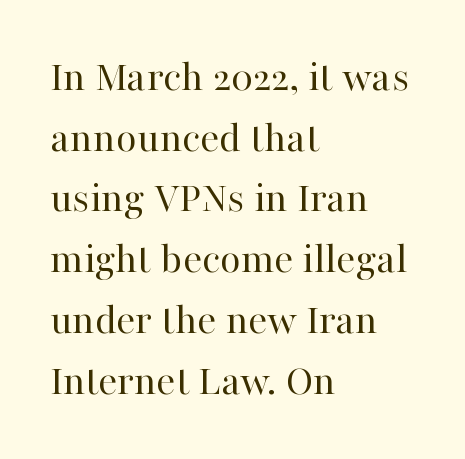
Q: Is the text bold? A: No.
Q: Is the text italic (slanted)? A: No, it is upright.
Q: Is the typeface a serif or a sans-serif typeface? A: Serif.
Q: Is the text underlined? A: No.
Q: How is the paragraph aligned? A: Left-aligned.
Q: Is the spacing between letters normal or unusually wide? A: Normal.
Q: Is the spacing between lines tight, normal or loose? A: Normal.
Q: Width (condensed, normal, or wide)? A: Normal.
Q: Stroke contrast? A: High.
Q: x-height? A: Medium.
Q: Monospaced? A: No.
